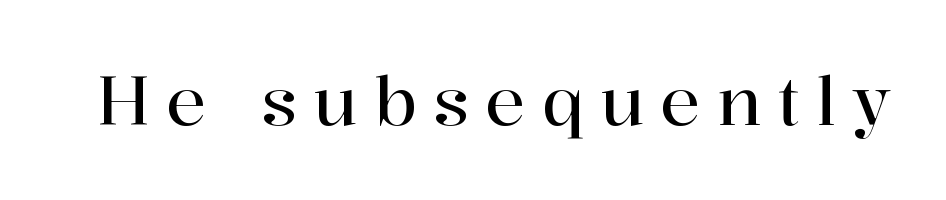
The text was rendered using a seriffed face with decorative stroke endings. Note the varied advance widths — an 'i' is clearly narrower than an 'm'. In terms of letterspacing, this is a distinctly airy, spread setting. Is there any slant? The stems are plumb. Plain, unruled lines of type.
